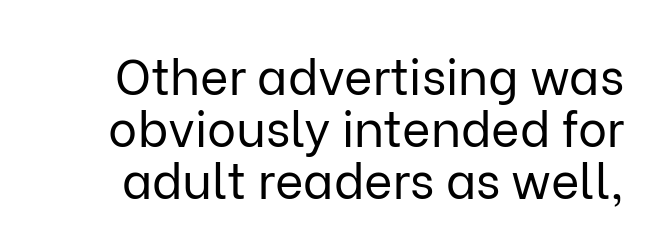
The font sits on the lighter half of the weight spectrum, regular included. Characters remain perfectly vertical along every line. Unmarked baselines from the first word to the last. Regarding serifs, this sample does without them. One glance says dense: line gaps are narrower than usual. Proportional: the letters do not fall into vertical columns.
